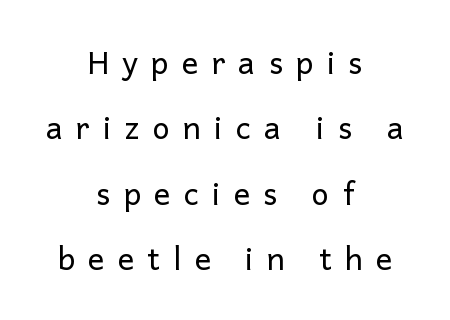
Is this a fixed-width face? No — the glyphs have proportional, varying widths. Someone cranked the tracking dial way up on this one. The font sits on the lighter half of the weight spectrum, regular included. This rendering features lettering with no underline. The text block is weighted toward neither margin, spreading evenly from the middle. Italic? Not at all — the glyphs are vertical.
